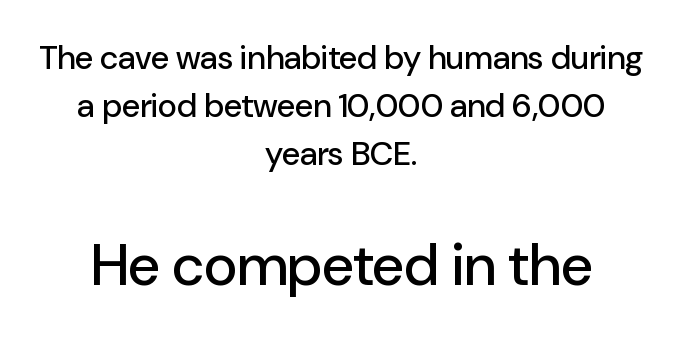
Normally led — the rows are evenly, conventionally spaced. This sample has the flowing, uneven cadence of proportional lettering. The paragraph shown floats in the horizontal middle. Visually, the bottom section dominates because its glyphs are scaled up.
